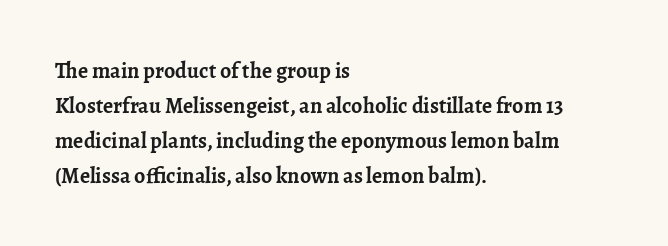
{"italic": "no", "bold": "yes", "underline": "no", "align": "left", "line_spacing": "normal", "line_spacing_ratio": 1.59, "letter_spacing": "normal", "letter_spacing_em": 0.0, "glyph_px": 22}
